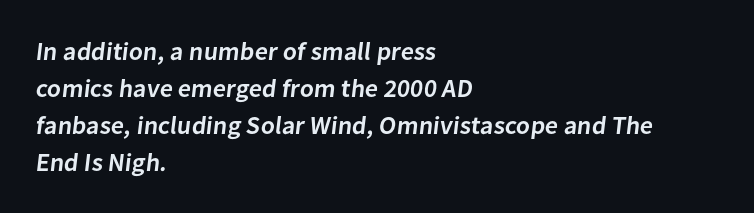
Q: Is the text bold? A: Semi-bold.
Q: Is the text underlined? A: No.
Q: How is the paragraph aligned? A: Left-aligned.
Q: Is the spacing between letters normal or unusually wide? A: Normal.
Q: Is the spacing between lines tight, normal or loose? A: Normal.
